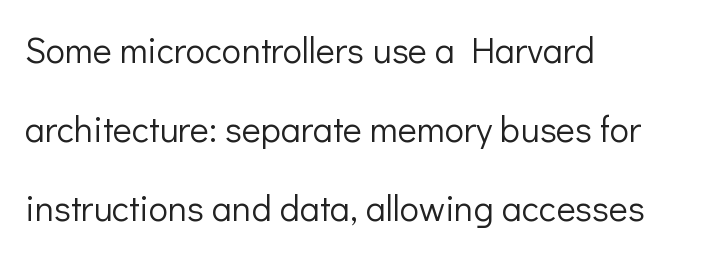
{"serif": "no", "italic": "no", "bold": "no", "weight": "light", "width": "normal", "stroke_contrast": "low", "x_height": "medium", "monospaced": "no", "underline": "no", "align": "left", "line_spacing": "loose", "line_spacing_ratio": 2.2, "letter_spacing": "normal", "letter_spacing_em": 0.0, "glyph_px": 36}
